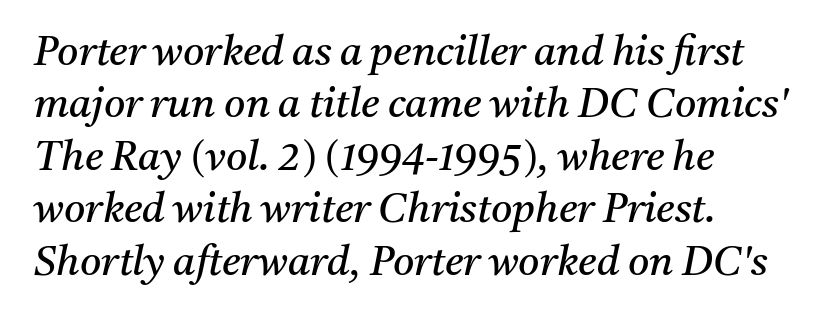
{"serif": "yes", "italic": "yes", "lean": "right", "slant_degrees": 11, "bold": "no", "weight": "regular", "width": "normal", "stroke_contrast": "medium", "x_height": "medium", "monospaced": "no", "underline": "no", "align": "left", "line_spacing": "normal", "line_spacing_ratio": 1.28, "letter_spacing": "normal", "letter_spacing_em": 0.0, "glyph_px": 41}
